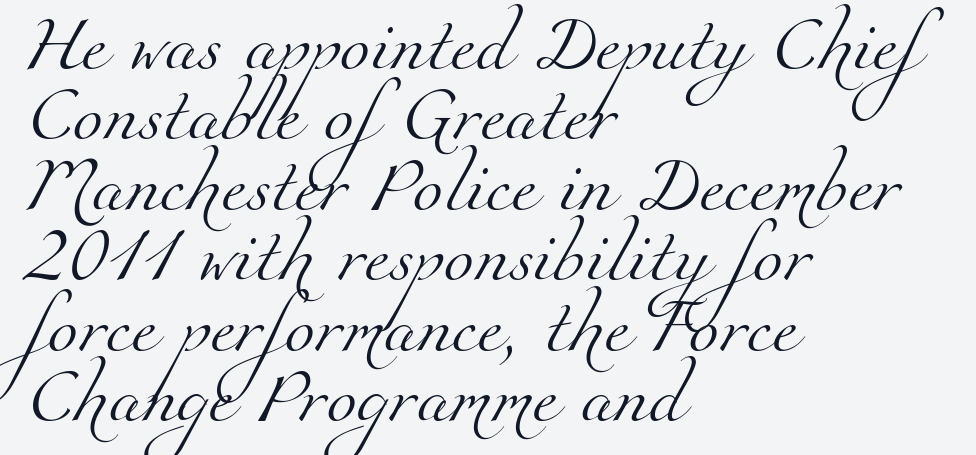
{"serif": "yes", "bold": "no", "weight": "light", "width": "normal", "stroke_contrast": "medium", "x_height": "small", "monospaced": "no", "underline": "no", "align": "left", "line_spacing": "normal", "line_spacing_ratio": 1.28, "letter_spacing": "normal", "letter_spacing_em": 0.0, "glyph_px": 55}
